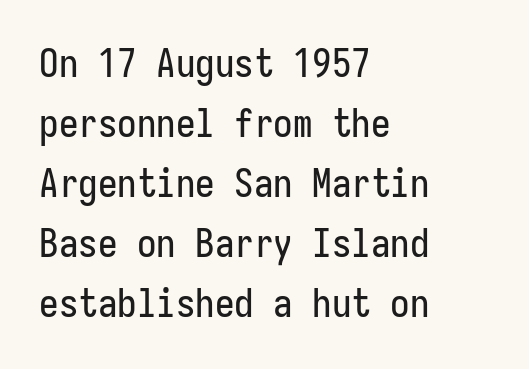
Q: Is the text italic (slanted)? A: No, it is upright.
Q: Is the typeface a serif or a sans-serif typeface? A: Sans-serif.
Q: Is the text underlined? A: No.
Q: How is the paragraph aligned? A: Left-aligned.
Q: Is the spacing between letters normal or unusually wide? A: Normal.
Q: Is the spacing between lines tight, normal or loose? A: Normal.
Q: Width (condensed, normal, or wide)? A: Condensed.
Q: Stroke contrast? A: Low.
Q: x-height? A: Medium.
